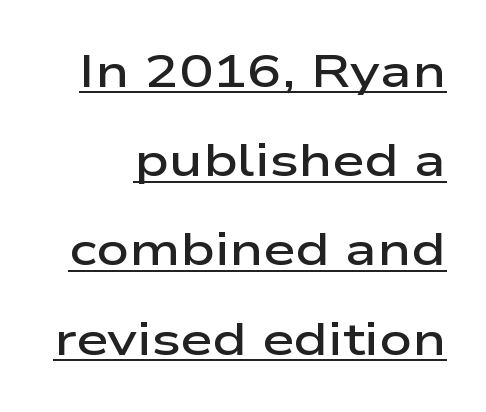
Q: Is the text bold? A: Semi-bold.
Q: Is the text italic (slanted)? A: No, it is upright.
Q: Is the typeface a serif or a sans-serif typeface? A: Sans-serif.
Q: Is the text underlined? A: Yes.
Q: Is the spacing between letters normal or unusually wide? A: Normal.
Q: Is the spacing between lines tight, normal or loose? A: Loose.
Q: Width (condensed, normal, or wide)? A: Wide.
Q: Stroke contrast? A: Low.
Q: x-height? A: Medium.
Q: Monospaced? A: No.
